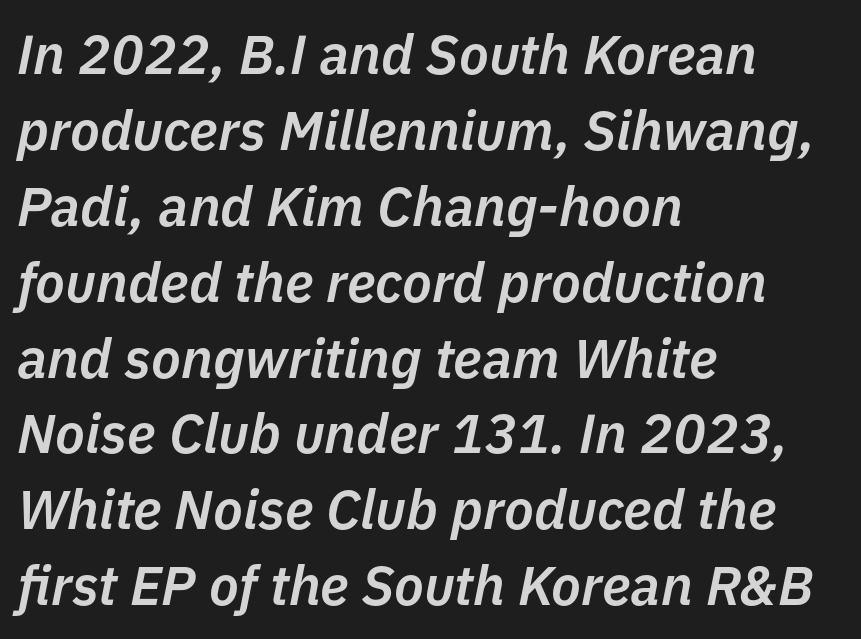
The image shows 55 px semibold type, italic (leaning right); set left-aligned, normal line spacing (1.38x), normal letter spacing, not underlined; low stroke contrast and a medium x-height.
